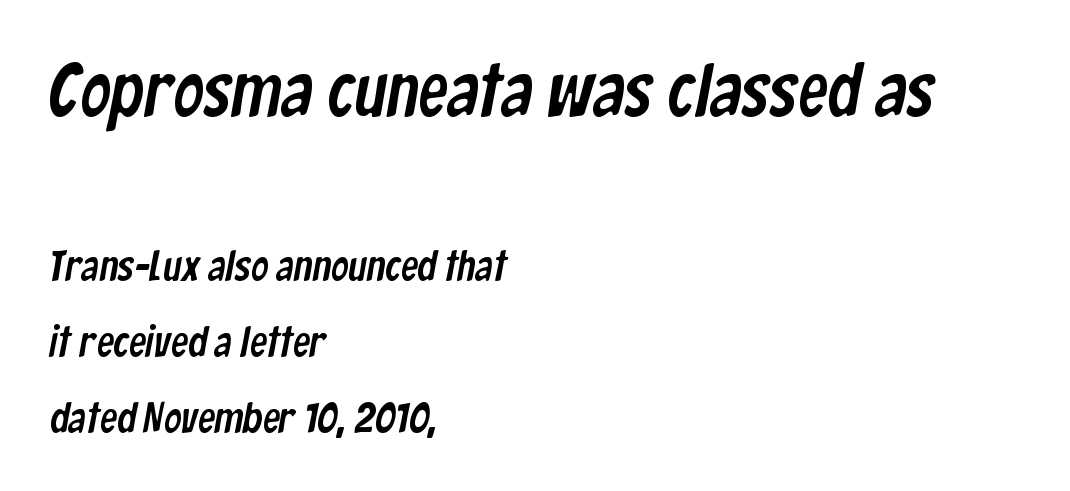
Q: Is the typeface a serif or a sans-serif typeface? A: Sans-serif.
Q: Is the text underlined? A: No.
Q: How is the paragraph aligned? A: Left-aligned.
Q: Is the spacing between letters normal or unusually wide? A: Normal.
Q: Which block of text is set in a larger size, the first (top) or the second (bottom)? A: The first (top) one.
Q: Width (condensed, normal, or wide)? A: Condensed.
Q: Stroke contrast? A: Low.
Q: x-height? A: Medium.
Q: Monospaced? A: No.
